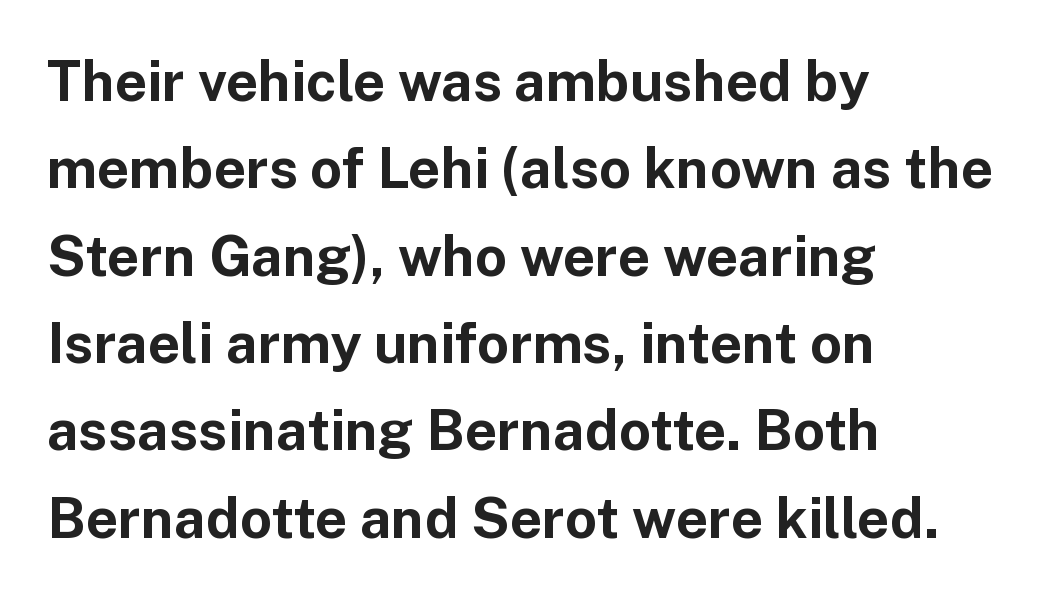
The image shows 56 px bold sans-serif type, upright; set left-aligned, normal line spacing (1.56x), normal letter spacing, not underlined; low stroke contrast and a medium x-height.
